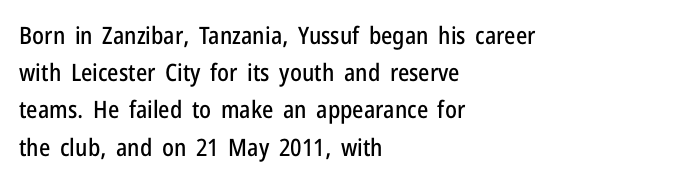
{"italic": "no", "underline": "no", "align": "left", "line_spacing": "normal", "line_spacing_ratio": 1.55, "letter_spacing": "normal", "letter_spacing_em": 0.0, "glyph_px": 24}
